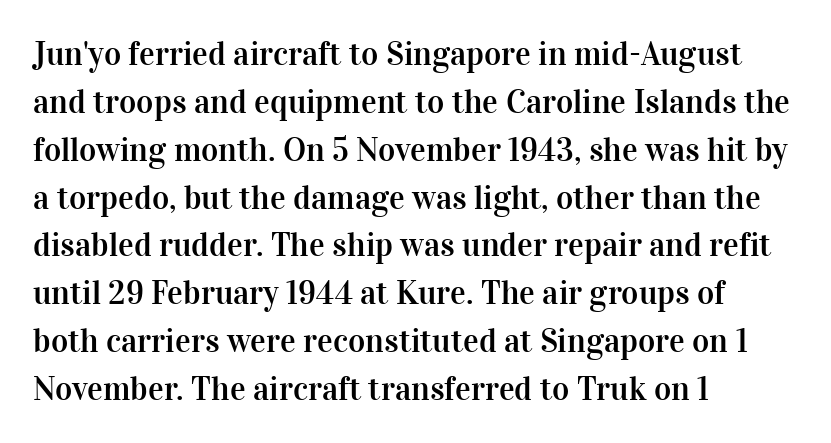
{"serif": "yes", "italic": "no", "width": "normal", "stroke_contrast": "high", "x_height": "medium", "monospaced": "no", "underline": "no", "align": "left", "line_spacing": "normal", "line_spacing_ratio": 1.45, "letter_spacing": "normal", "letter_spacing_em": 0.0, "glyph_px": 33}
